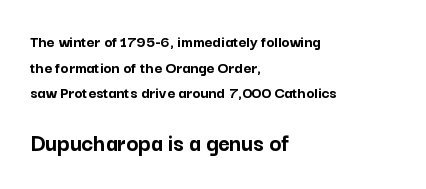
Does the weight exceed regular? Yes, all the way to bold. Designer's note — italics off, roman on. Alignment: flush left. The lines sit at an ordinary, default distance from one another.
